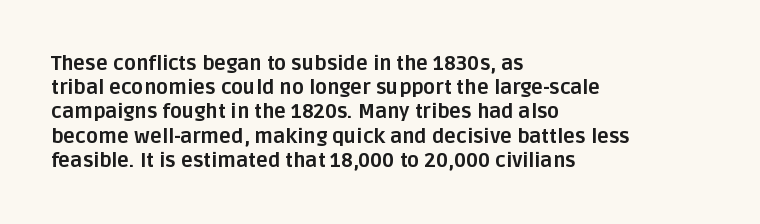
Q: Is the text bold? A: Yes.
Q: Is the text italic (slanted)? A: No, it is upright.
Q: Is the text underlined? A: No.
Q: How is the paragraph aligned? A: Left-aligned.
Q: Is the spacing between letters normal or unusually wide? A: Normal.
